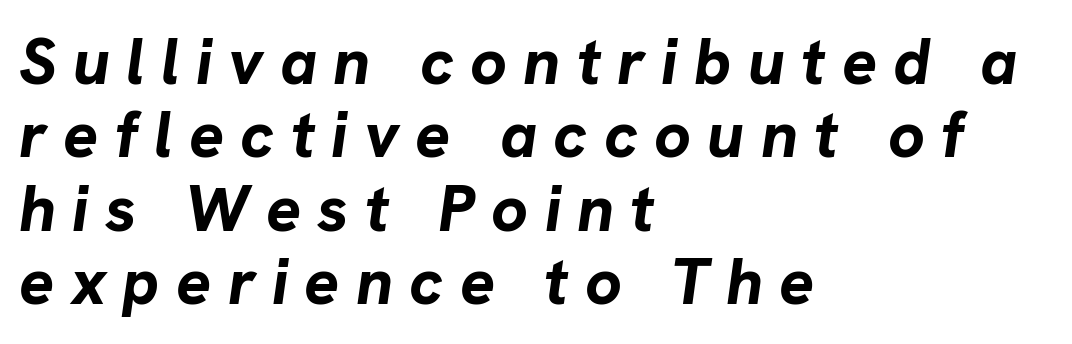
The image shows 65 px bold type, italic (leaning right); set left-aligned, tight line spacing (1.13x), unusually wide letter spacing (+0.25 em), not underlined; low stroke contrast and a medium x-height.
